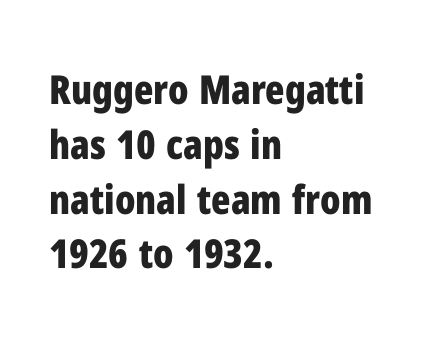
{"serif": "no", "italic": "no", "bold": "yes", "weight": "bold", "width": "condensed", "stroke_contrast": "low", "x_height": "medium", "monospaced": "no", "underline": "no", "align": "left", "line_spacing": "normal", "line_spacing_ratio": 1.37, "letter_spacing": "normal", "letter_spacing_em": 0.0, "glyph_px": 40}
